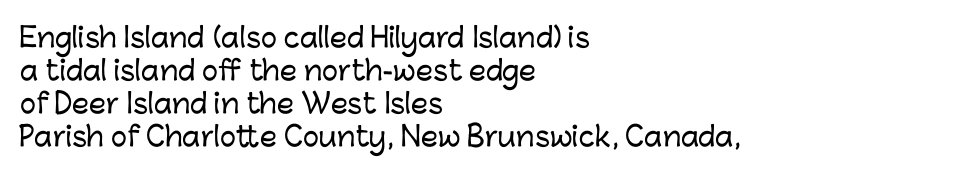
{"italic": "no", "underline": "no", "align": "left", "line_spacing_ratio": 1.22, "letter_spacing": "normal", "letter_spacing_em": 0.0, "glyph_px": 27}
